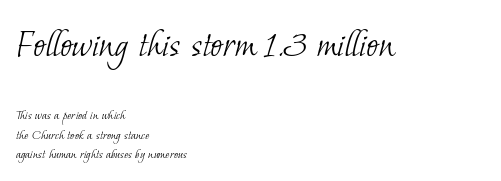
The image shows 41 px light serif type; set left-aligned, normal line spacing (1.38x), normal letter spacing, not underlined; the first (top) block is 2.93x larger; low stroke contrast and a small x-height.
